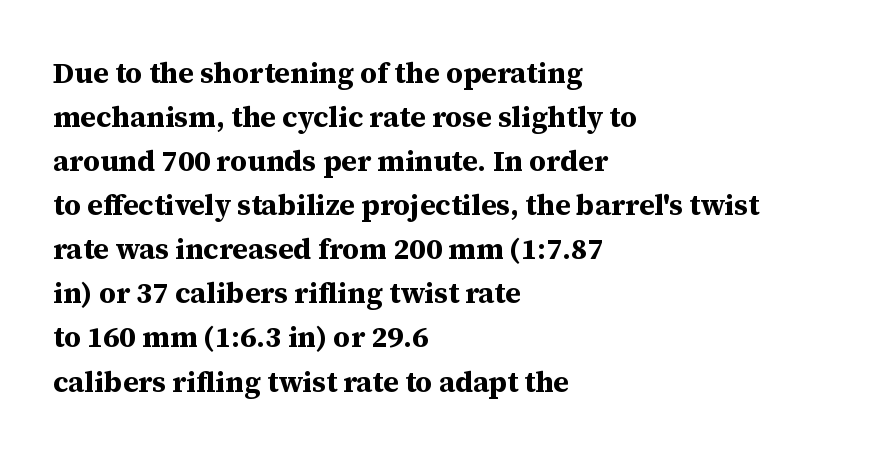
The typography opts for an upright posture over an oblique one. The paragraph shown leans on its left margin. Quick note: underline off. The type is set solid horizontally, with unmodified tracking. The rendering uses a bold face; every stroke is thick and dark.
